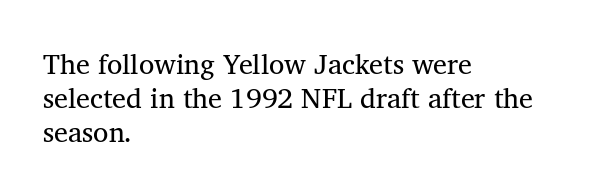
The image shows 28 px regular-weight serif type, upright; set left-aligned, line spacing 1.22x, normal letter spacing, not underlined; medium stroke contrast and a medium x-height.
